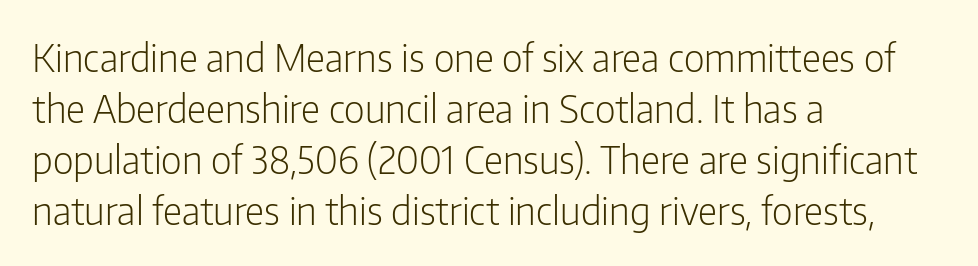
Q: Is the text bold? A: No.
Q: Is the text italic (slanted)? A: No, it is upright.
Q: Is the typeface a serif or a sans-serif typeface? A: Sans-serif.
Q: Is the text underlined? A: No.
Q: How is the paragraph aligned? A: Left-aligned.
Q: Is the spacing between letters normal or unusually wide? A: Normal.
Q: Is the spacing between lines tight, normal or loose? A: Normal.
Q: Width (condensed, normal, or wide)? A: Condensed.
Q: Stroke contrast? A: Low.
Q: x-height? A: Medium.
Q: Monospaced? A: No.
